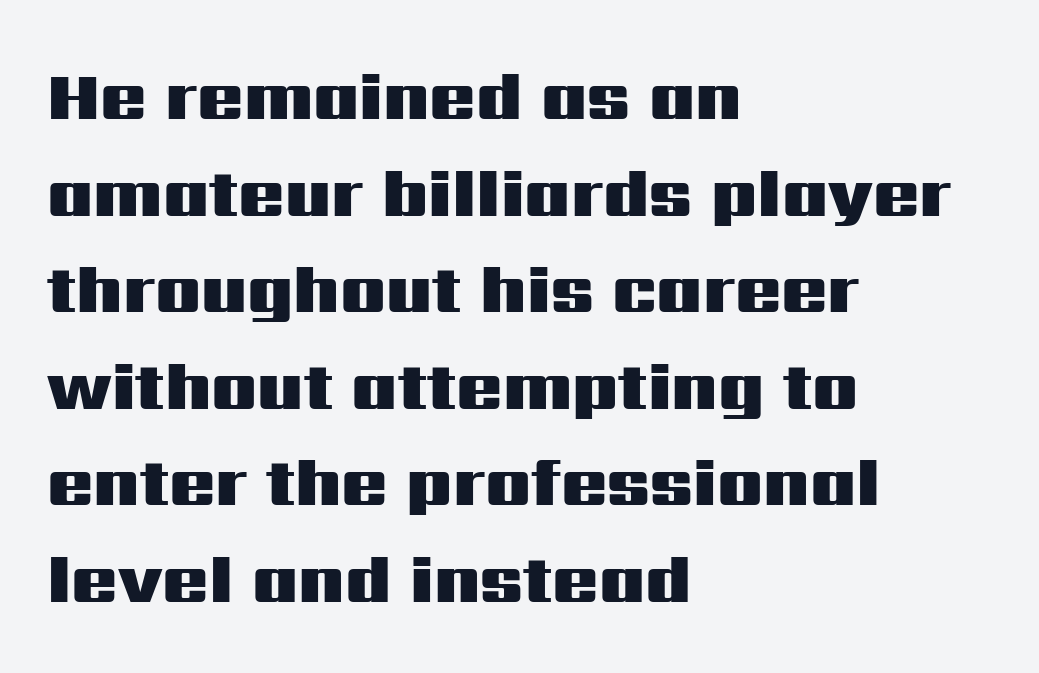
Q: Is the text bold? A: Yes.
Q: Is the text italic (slanted)? A: No, it is upright.
Q: Is the typeface a serif or a sans-serif typeface? A: Sans-serif.
Q: Is the text underlined? A: No.
Q: How is the paragraph aligned? A: Left-aligned.
Q: Is the spacing between letters normal or unusually wide? A: Normal.
Q: Is the spacing between lines tight, normal or loose? A: Normal.
Q: Width (condensed, normal, or wide)? A: Wide.
Q: Stroke contrast? A: Medium.
Q: x-height? A: Medium.
Q: Monospaced? A: No.
